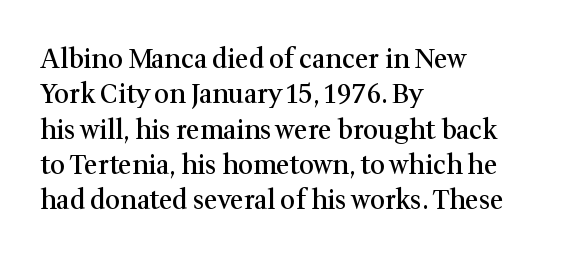
Quick note: underline off. Is the letter spacing exaggerated? No — it looks like the ordinary default. Each new line begins a customary step beneath the previous one. Its strokes are somewhat broadened, the hallmark of semibold type.
